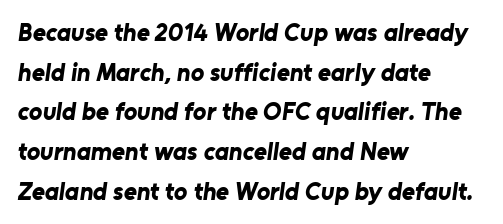
Q: Is the text bold? A: Yes.
Q: Is the text underlined? A: No.
Q: How is the paragraph aligned? A: Left-aligned.
Q: Is the spacing between letters normal or unusually wide? A: Normal.
Q: Is the spacing between lines tight, normal or loose? A: Normal.
